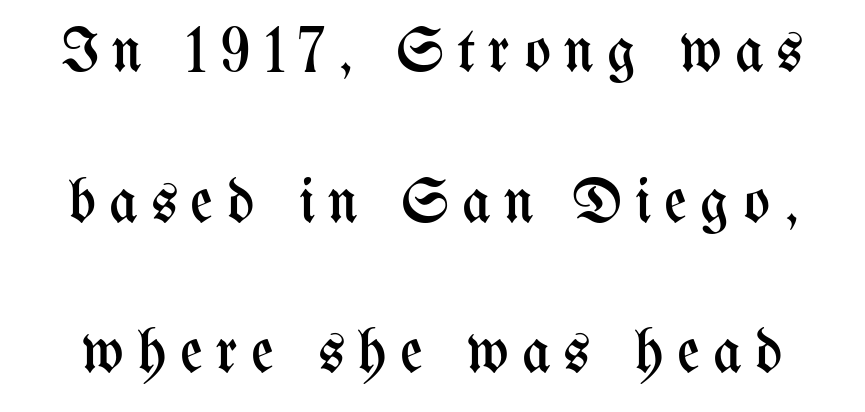
This sample uses expanded letter spacing, leaving extra air between glyphs. The string is rendered with underlining switched off. Varying glyph widths throughout — classic text-font behaviour. Heft: none added — not bold. Quick note: interline space is abundant.
